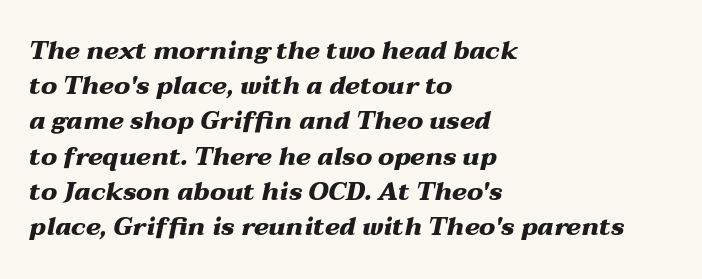
Short note: letters normally spaced. A dark, heavy texture on the line: the type is bold. Is there much room between lines? A standard amount, neither cramped nor airy. The whole block is typeset with a tilt. Caption: multi-line text, flush left, ragged right.
